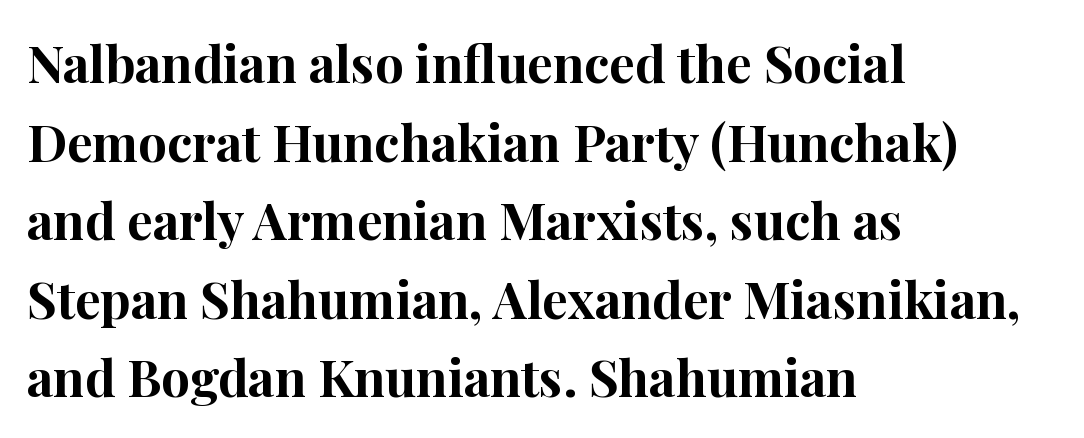
The image shows 51 px bold serif type, upright; set left-aligned, normal line spacing (1.54x), normal letter spacing, not underlined; high stroke contrast and a medium x-height.
